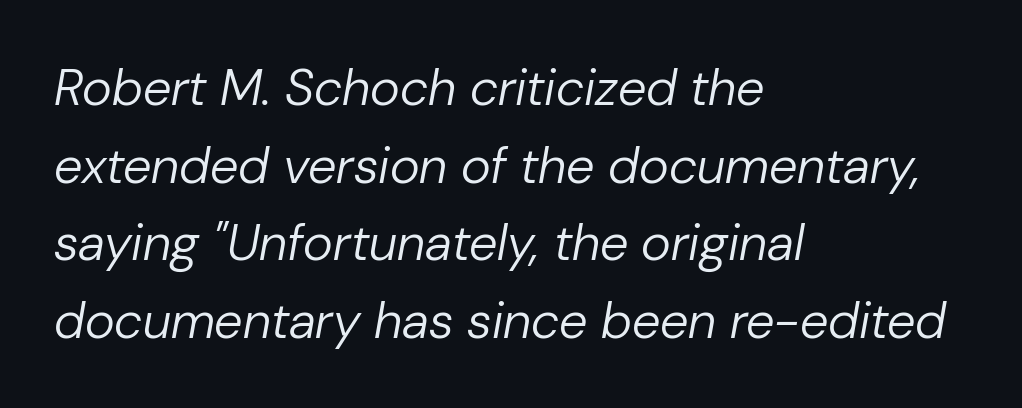
{"italic": "yes", "lean": "right", "slant_degrees": 10, "bold": "no", "weight": "regular", "width": "normal", "stroke_contrast": "low", "x_height": "medium", "monospaced": "no", "underline": "no", "align": "left", "line_spacing": "normal", "line_spacing_ratio": 1.52, "letter_spacing": "normal", "letter_spacing_em": 0.0, "glyph_px": 51}
